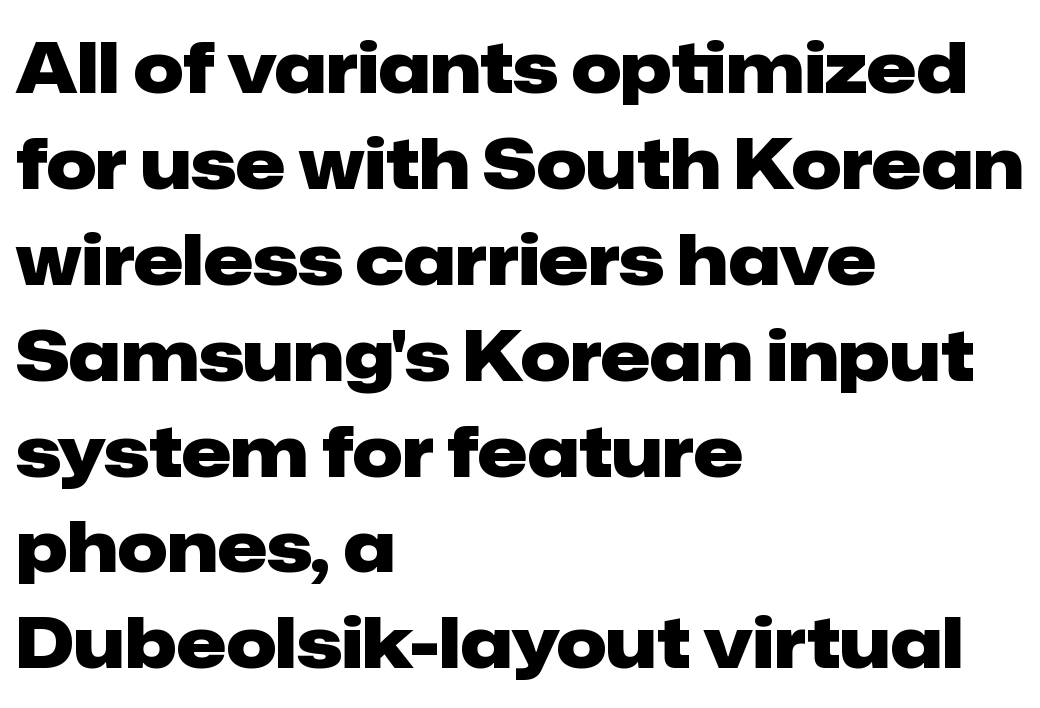
The image shows 70 px heavy sans-serif type, upright; set left-aligned, normal line spacing (1.37x), normal letter spacing, not underlined; low stroke contrast and a medium x-height.
